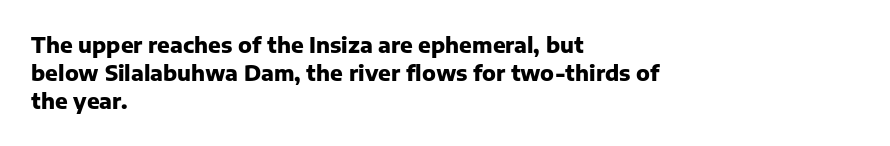
Q: Is the text bold? A: Yes.
Q: Is the text italic (slanted)? A: No, it is upright.
Q: Is the text underlined? A: No.
Q: How is the paragraph aligned? A: Left-aligned.
Q: Is the spacing between letters normal or unusually wide? A: Normal.
Q: Is the spacing between lines tight, normal or loose? A: Normal.
